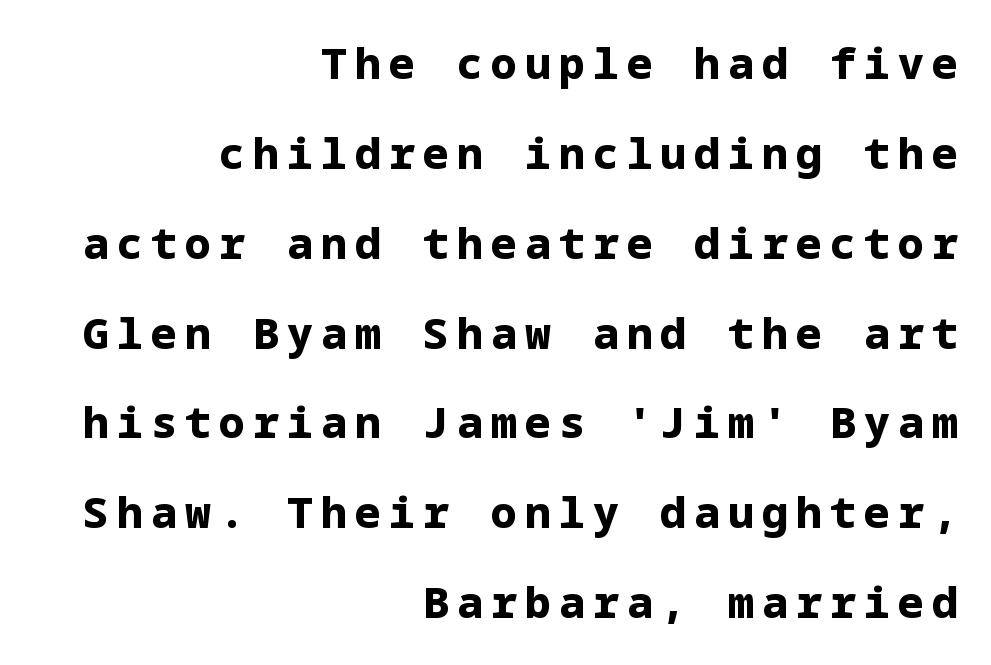
The image shows 43 px bold sans-serif type, upright; set right-aligned, loose line spacing (2.09x), not underlined; low stroke contrast and a medium x-height.
